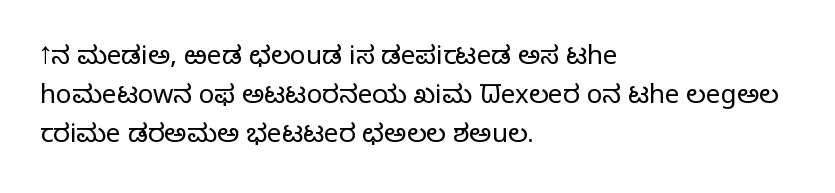
Each new line begins a customary step beneath the previous one. Students, note that the glyphs here touch the page at normal intervals. Letters rest on an invisible, unmarked baseline. Posture: upright roman.
